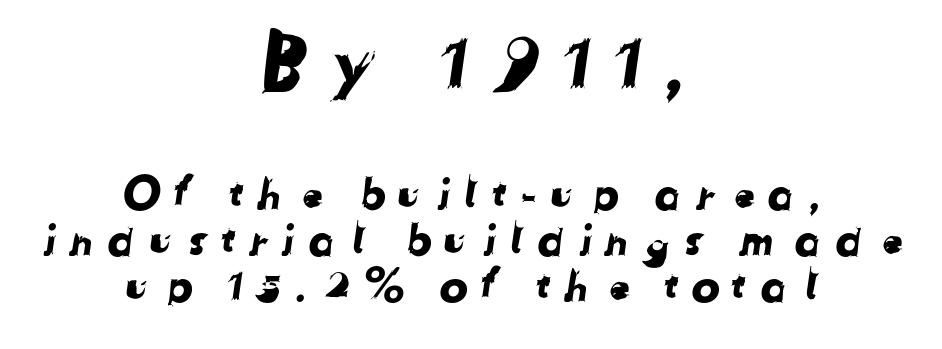
Q: Is the typeface a serif or a sans-serif typeface? A: Sans-serif.
Q: Is the text underlined? A: No.
Q: How is the paragraph aligned? A: Centered.
Q: Is the spacing between letters normal or unusually wide? A: Unusually wide.
Q: Is the spacing between lines tight, normal or loose? A: Tight.
Q: Which block of text is set in a larger size, the first (top) or the second (bottom)? A: The first (top) one.
Q: Width (condensed, normal, or wide)? A: Normal.
Q: Stroke contrast? A: Low.
Q: x-height? A: Medium.
Q: Monospaced? A: No.
